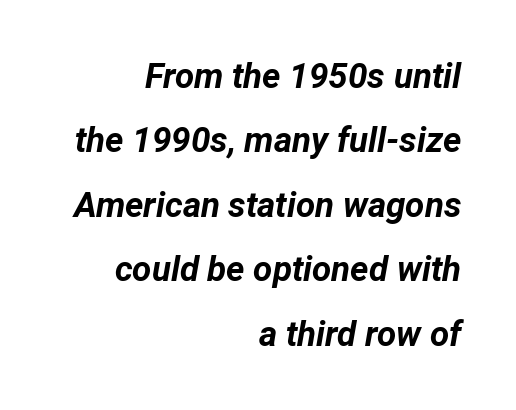
Q: Is the text bold? A: Yes.
Q: Is the text italic (slanted)? A: Yes, it leans right by about 12 degrees.
Q: Is the text underlined? A: No.
Q: How is the paragraph aligned? A: Right-aligned.
Q: Is the spacing between letters normal or unusually wide? A: Normal.
Q: Width (condensed, normal, or wide)? A: Normal.
Q: Stroke contrast? A: Low.
Q: x-height? A: Medium.
Q: Monospaced? A: No.
